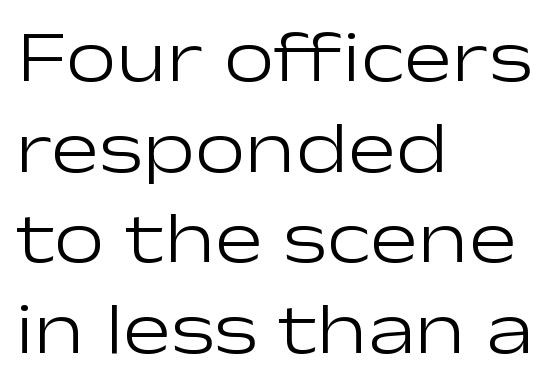
Q: Is the text bold? A: No.
Q: Is the text italic (slanted)? A: No, it is upright.
Q: Is the typeface a serif or a sans-serif typeface? A: Sans-serif.
Q: Is the text underlined? A: No.
Q: How is the paragraph aligned? A: Left-aligned.
Q: Is the spacing between letters normal or unusually wide? A: Normal.
Q: Is the spacing between lines tight, normal or loose? A: Normal.
Q: Width (condensed, normal, or wide)? A: Wide.
Q: Stroke contrast? A: Low.
Q: x-height? A: Medium.
Q: Monospaced? A: No.
